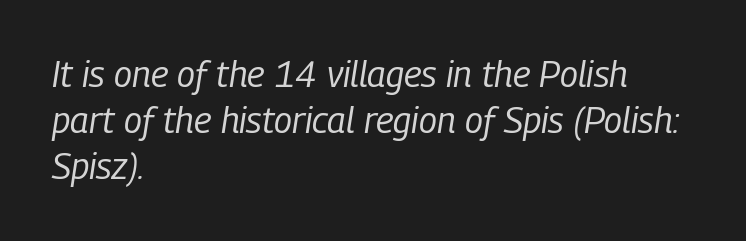
The image shows 36 px regular-weight, condensed type, italic (leaning right); set left-aligned, normal line spacing (1.28x), normal letter spacing, not underlined; low stroke contrast and a medium x-height.
